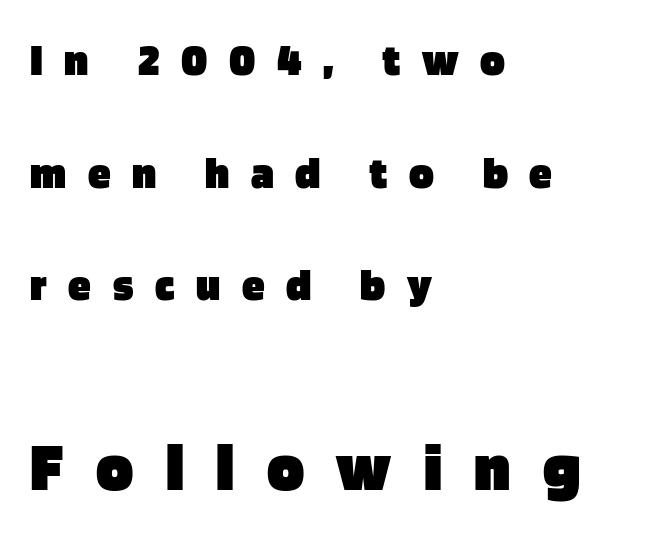
Vertical strokes here are truly vertical. Look at the bottom of the vertical strokes: they stop flat, with no serifs. One glance says open: line gaps are wider than usual. Pretty heavy lettering here — definitely bold. Horizontally, the lines are justified to the leading edge only.
